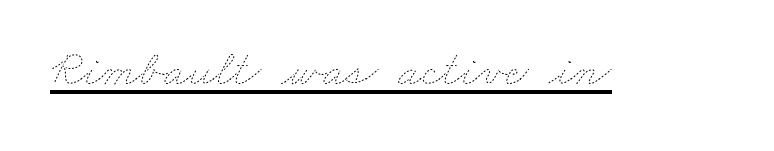
Q: Is the text bold? A: No.
Q: Is the text underlined? A: Yes.
Q: Is the spacing between letters normal or unusually wide? A: Normal.
Q: Width (condensed, normal, or wide)? A: Wide.
Q: Stroke contrast? A: Low.
Q: x-height? A: Small.
Q: Monospaced? A: No.
